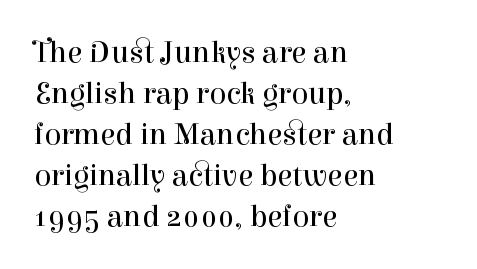
Q: Is the text bold? A: No.
Q: Is the text italic (slanted)? A: No, it is upright.
Q: Is the typeface a serif or a sans-serif typeface? A: Serif.
Q: Is the text underlined? A: No.
Q: How is the paragraph aligned? A: Left-aligned.
Q: Is the spacing between letters normal or unusually wide? A: Normal.
Q: Is the spacing between lines tight, normal or loose? A: Normal.
Q: Width (condensed, normal, or wide)? A: Normal.
Q: Stroke contrast? A: High.
Q: x-height? A: Medium.
Q: Monospaced? A: No.
